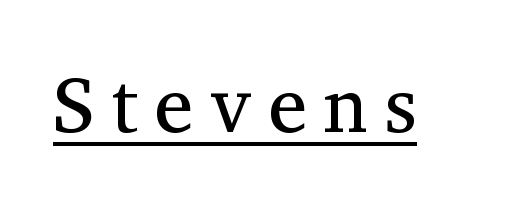
Q: Is the text bold? A: No.
Q: Is the text italic (slanted)? A: No, it is upright.
Q: Is the typeface a serif or a sans-serif typeface? A: Serif.
Q: Is the text underlined? A: Yes.
Q: Is the spacing between letters normal or unusually wide? A: Unusually wide.
Q: Width (condensed, normal, or wide)? A: Normal.
Q: Stroke contrast? A: Medium.
Q: x-height? A: Medium.
Q: Monospaced? A: No.
